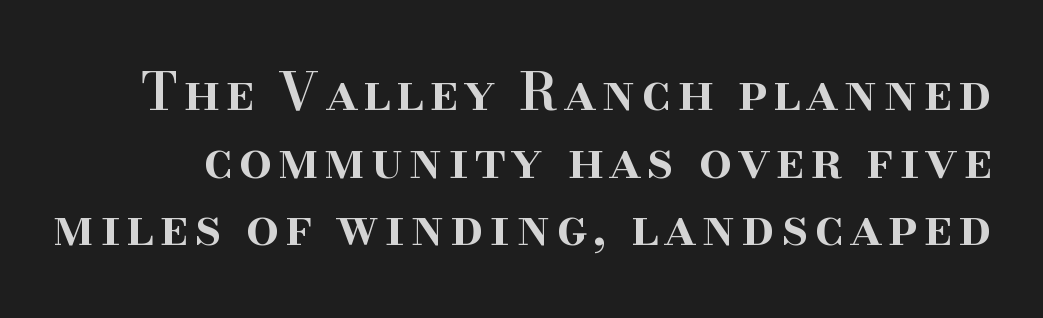
{"serif": "yes", "italic": "no", "bold": "semi", "weight": "semibold", "width": "normal", "stroke_contrast": "high", "x_height": "small", "monospaced": "no", "underline": "no", "line_spacing": "normal", "line_spacing_ratio": 1.3, "glyph_px": 52}
